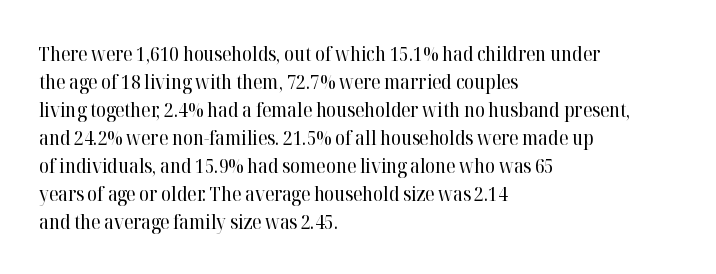
{"italic": "no", "bold": "no", "underline": "no", "align": "left", "line_spacing": "normal", "line_spacing_ratio": 1.4, "letter_spacing": "normal", "letter_spacing_em": 0.0, "glyph_px": 20}
